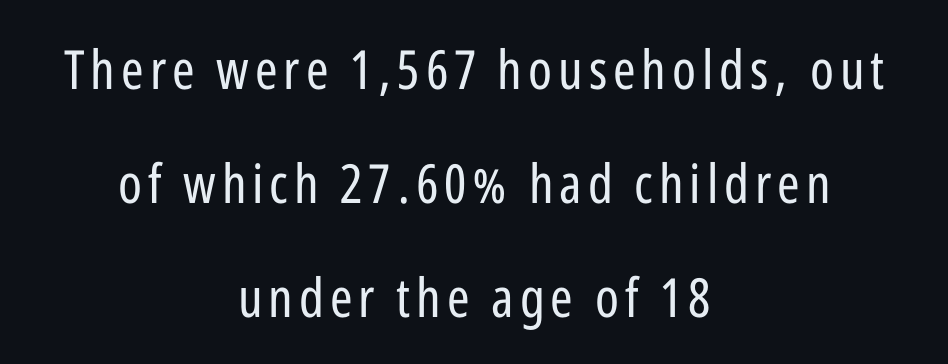
Reading down the column, the eye jumps a long way to each next line. The face used here is proportionally spaced, like ordinary book or web type. In terms of letterform style, serifs are entirely absent. Where is the straight margin? There isn't one; the lines are centered. Any mark beneath the type? The region is blank. Nope, not italic — everything's standing straight.
